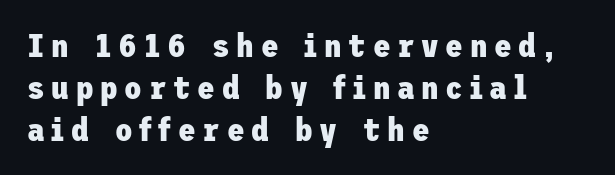
Q: Is the text bold? A: Yes.
Q: Is the text italic (slanted)? A: No, it is upright.
Q: Is the typeface a serif or a sans-serif typeface? A: Sans-serif.
Q: Is the text underlined? A: No.
Q: How is the paragraph aligned? A: Left-aligned.
Q: Is the spacing between letters normal or unusually wide? A: Unusually wide.
Q: Is the spacing between lines tight, normal or loose? A: Normal.
Q: Width (condensed, normal, or wide)? A: Normal.
Q: Stroke contrast? A: Low.
Q: x-height? A: Medium.
